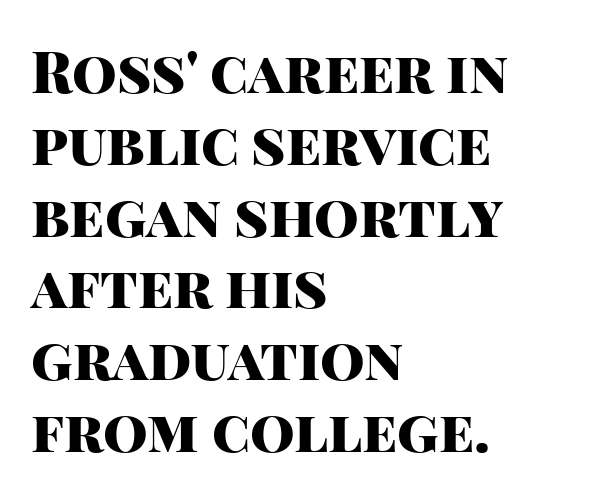
Q: Is the text bold? A: Yes.
Q: Is the text italic (slanted)? A: No, it is upright.
Q: Is the typeface a serif or a sans-serif typeface? A: Sans-serif.
Q: Is the text underlined? A: No.
Q: How is the paragraph aligned? A: Left-aligned.
Q: Is the spacing between letters normal or unusually wide? A: Normal.
Q: Is the spacing between lines tight, normal or loose? A: Normal.
Q: Width (condensed, normal, or wide)? A: Normal.
Q: Stroke contrast? A: High.
Q: x-height? A: Large.
Q: Monospaced? A: No.
